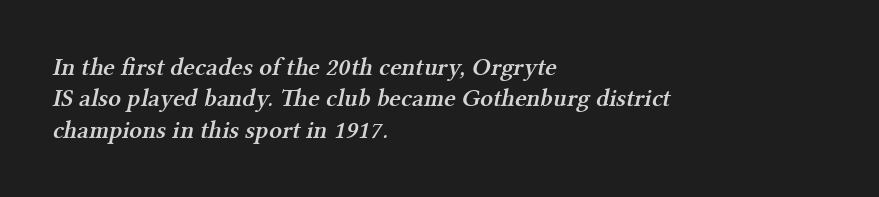
The image shows 25 px text type; set left-aligned, normal line spacing (1.26x), normal letter spacing, not underlined.
